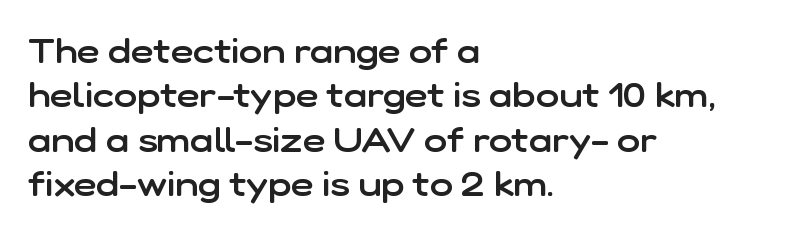
{"serif": "no", "italic": "no", "bold": "semi", "weight": "semibold", "width": "normal", "stroke_contrast": "low", "x_height": "medium", "monospaced": "no", "underline": "no", "align": "left", "line_spacing": "normal", "line_spacing_ratio": 1.27, "letter_spacing": "normal", "letter_spacing_em": 0.0, "glyph_px": 35}
